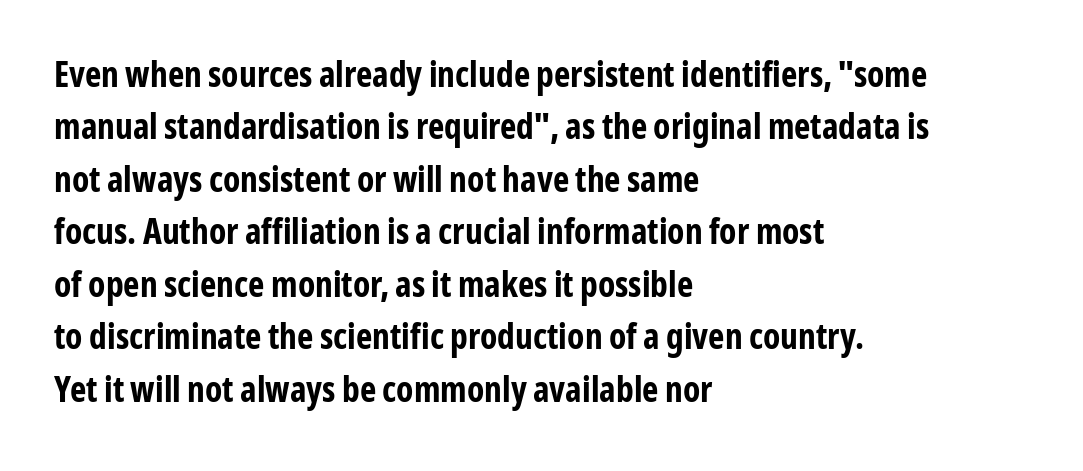
The image shows 35 px bold, condensed sans-serif type, upright; set left-aligned, normal line spacing (1.5x), normal letter spacing, not underlined; low stroke contrast and a medium x-height.
